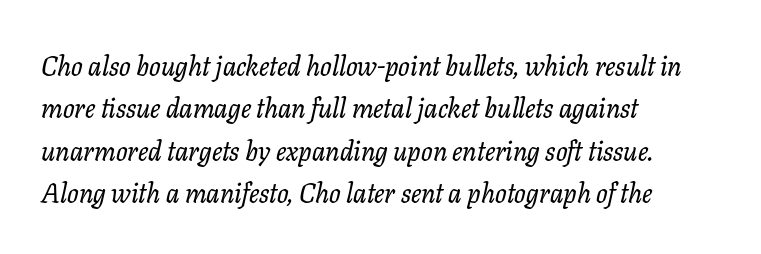
{"italic": "yes", "lean": "right", "slant_degrees": 11, "underline": "no", "align": "left", "line_spacing": "normal", "line_spacing_ratio": 1.57, "letter_spacing": "normal", "letter_spacing_em": 0.0, "glyph_px": 27}
